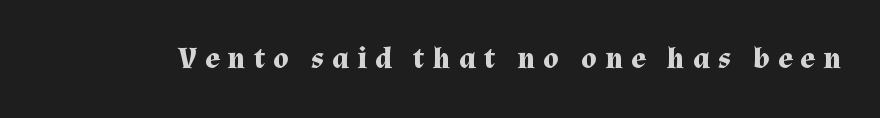
Q: Is the text bold? A: Yes.
Q: Is the text italic (slanted)? A: No, it is upright.
Q: Is the typeface a serif or a sans-serif typeface? A: Serif.
Q: Is the text underlined? A: No.
Q: Is the spacing between letters normal or unusually wide? A: Unusually wide.
Q: Width (condensed, normal, or wide)? A: Normal.
Q: Stroke contrast? A: Medium.
Q: x-height? A: Medium.
Q: Monospaced? A: No.
